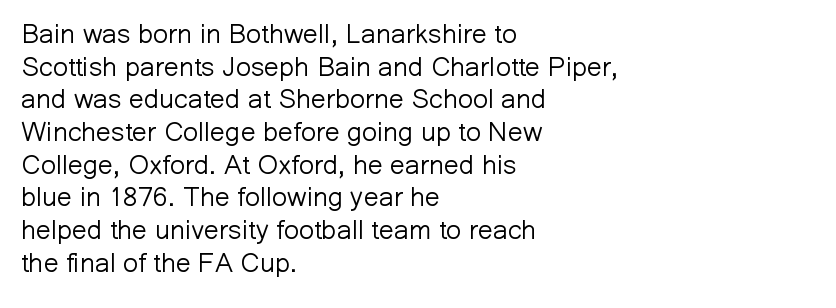
The image shows 27 px text type, upright; set left-aligned, line spacing 1.21x, normal letter spacing, not underlined.
